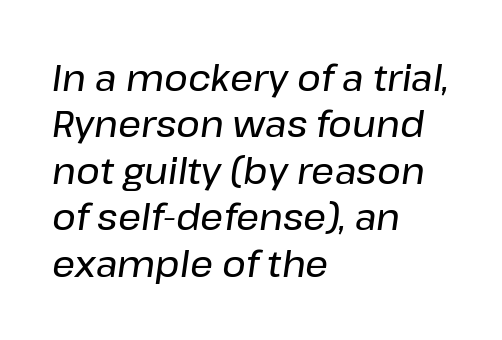
{"italic": "yes", "lean": "right", "slant_degrees": 8, "width": "normal", "stroke_contrast": "low", "x_height": "medium", "monospaced": "no", "underline": "no", "align": "left", "line_spacing": "normal", "line_spacing_ratio": 1.29, "letter_spacing": "normal", "letter_spacing_em": 0.0, "glyph_px": 36}
